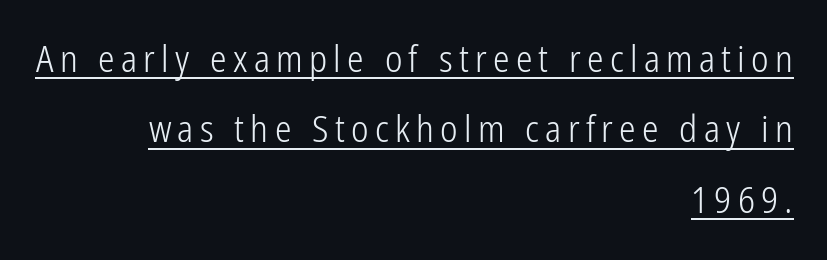
Q: Is the text bold? A: No.
Q: Is the text italic (slanted)? A: No, it is upright.
Q: Is the typeface a serif or a sans-serif typeface? A: Sans-serif.
Q: Is the text underlined? A: Yes.
Q: How is the paragraph aligned? A: Right-aligned.
Q: Is the spacing between lines tight, normal or loose? A: Loose.
Q: Width (condensed, normal, or wide)? A: Condensed.
Q: Stroke contrast? A: Low.
Q: x-height? A: Medium.
Q: Monospaced? A: No.
